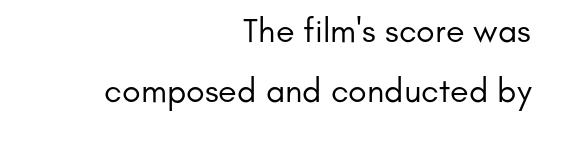
{"serif": "no", "italic": "no", "bold": "no", "weight": "regular", "width": "normal", "stroke_contrast": "low", "x_height": "small", "monospaced": "no", "underline": "no", "align": "right", "line_spacing_ratio": 1.77, "letter_spacing": "normal", "letter_spacing_em": 0.0, "glyph_px": 34}
